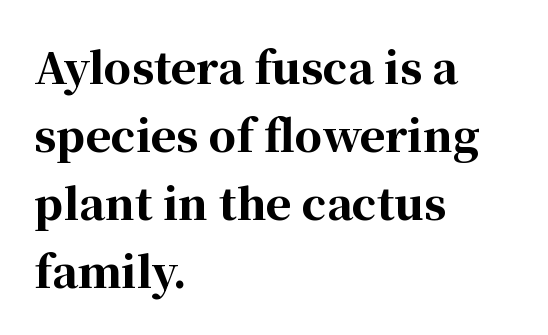
{"serif": "yes", "italic": "no", "bold": "yes", "weight": "bold", "width": "normal", "stroke_contrast": "high", "x_height": "medium", "monospaced": "no", "underline": "no", "align": "left", "line_spacing": "normal", "line_spacing_ratio": 1.58, "letter_spacing": "normal", "letter_spacing_em": 0.0, "glyph_px": 43}
